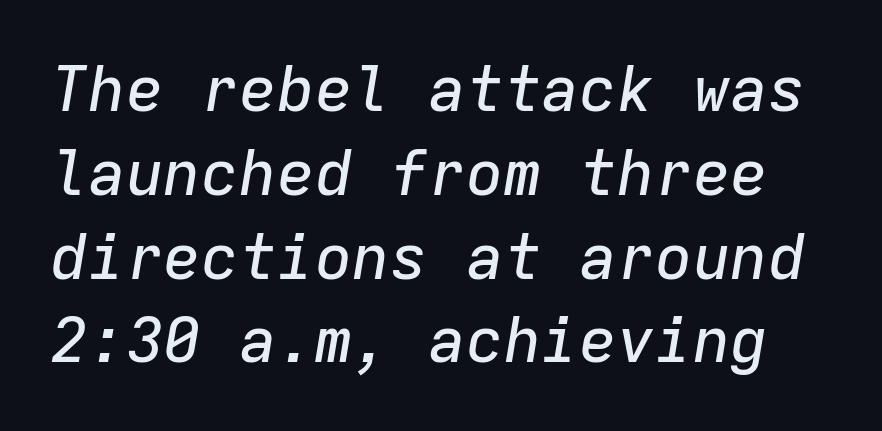
Q: Is the text italic (slanted)? A: Yes, it leans right by about 9 degrees.
Q: Is the text underlined? A: No.
Q: Is the spacing between letters normal or unusually wide? A: Normal.
Q: Is the spacing between lines tight, normal or loose? A: Normal.
Q: Width (condensed, normal, or wide)? A: Normal.
Q: Stroke contrast? A: Low.
Q: x-height? A: Medium.
Q: Monospaced? A: Yes.
